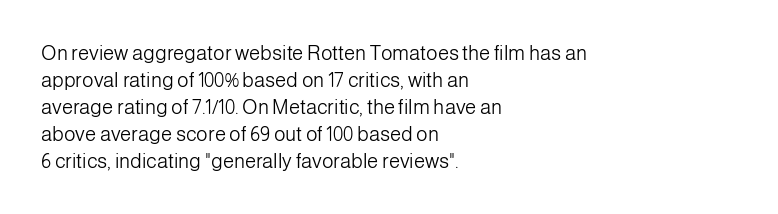
The image shows 20 px text type, upright; set left-aligned, normal line spacing (1.35x), normal letter spacing, not underlined.
